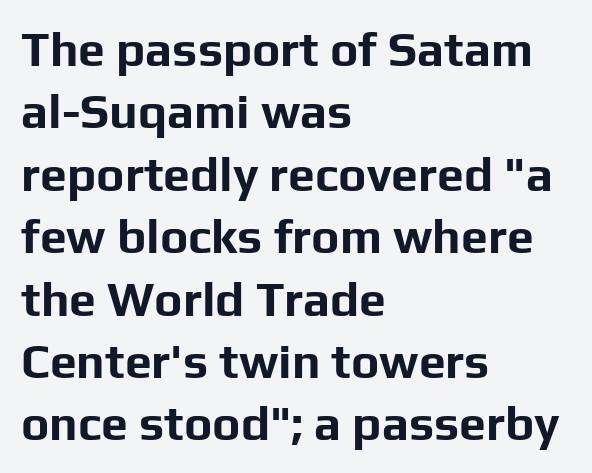
Q: Is the text bold? A: Yes.
Q: Is the text italic (slanted)? A: No, it is upright.
Q: Is the typeface a serif or a sans-serif typeface? A: Sans-serif.
Q: Is the text underlined? A: No.
Q: How is the paragraph aligned? A: Left-aligned.
Q: Is the spacing between letters normal or unusually wide? A: Normal.
Q: Is the spacing between lines tight, normal or loose? A: Normal.
Q: Width (condensed, normal, or wide)? A: Normal.
Q: Stroke contrast? A: Low.
Q: x-height? A: Medium.
Q: Monospaced? A: No.
